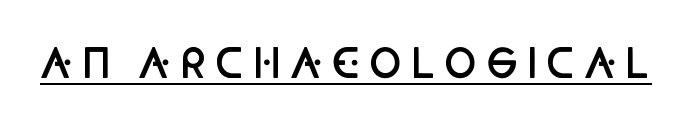
The passage shown is typed in a proportional face where columns would drift. The specimen reads as upright at a glance. The rendering uses the underline text-decoration. This is moderately heavy type, rendered in semibold. Look at the bottom of the vertical strokes: they stop flat, with no serifs.
